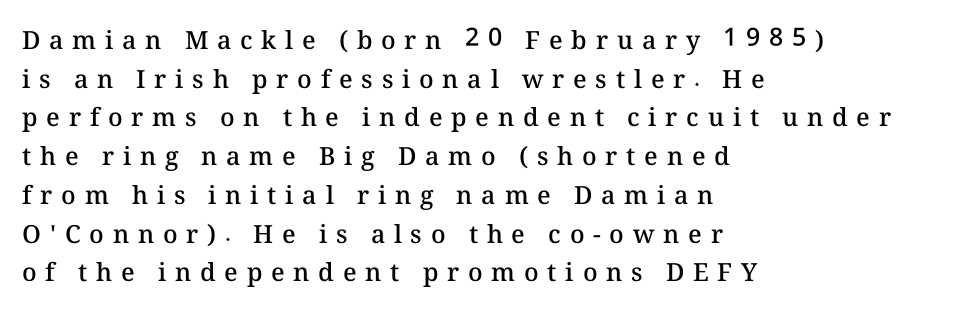
Q: Is the text bold? A: Semi-bold.
Q: Is the text italic (slanted)? A: No, it is upright.
Q: Is the text underlined? A: No.
Q: How is the paragraph aligned? A: Left-aligned.
Q: Is the spacing between letters normal or unusually wide? A: Unusually wide.
Q: Is the spacing between lines tight, normal or loose? A: Normal.
